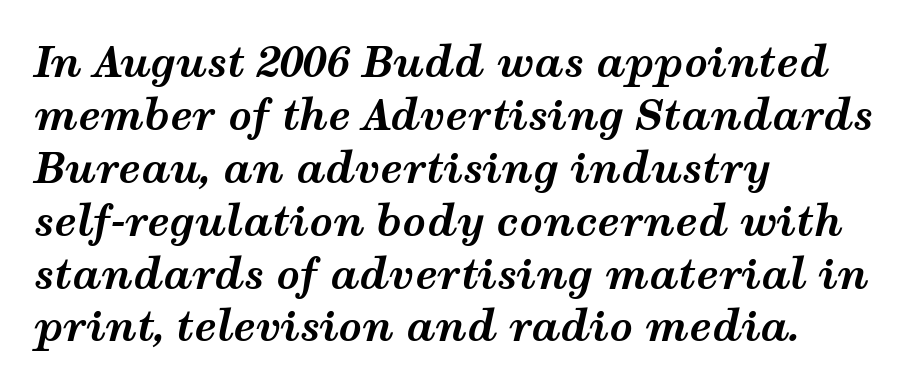
Q: Is the text bold? A: Yes.
Q: Is the text italic (slanted)? A: Yes, it leans right by about 12 degrees.
Q: Is the text underlined? A: No.
Q: How is the paragraph aligned? A: Left-aligned.
Q: Is the spacing between letters normal or unusually wide? A: Normal.
Q: Is the spacing between lines tight, normal or loose? A: Normal.
Q: Width (condensed, normal, or wide)? A: Wide.
Q: Stroke contrast? A: Medium.
Q: x-height? A: Medium.
Q: Monospaced? A: No.
